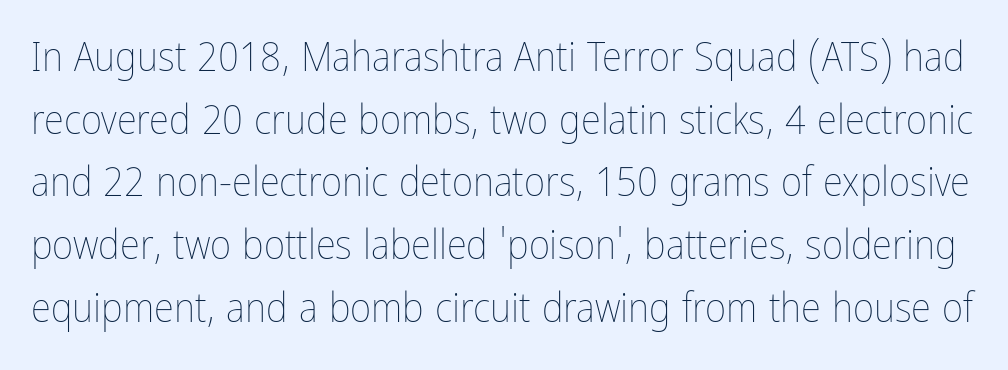
The letterforms sit at book weight or below. Every stem runs plumb, perpendicular to the baseline. Spacing verdict: proportional, widths tailored to each character. These lines keep a tight, regular rhythm from letter to letter.
